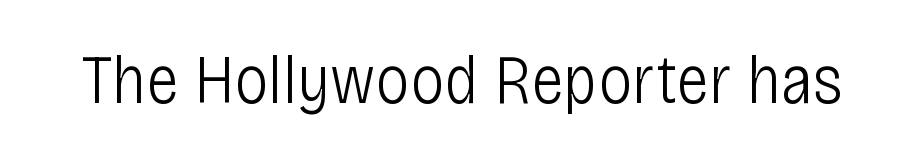
Q: Is the text bold? A: No.
Q: Is the text italic (slanted)? A: No, it is upright.
Q: Is the typeface a serif or a sans-serif typeface? A: Sans-serif.
Q: Is the text underlined? A: No.
Q: Is the spacing between letters normal or unusually wide? A: Normal.
Q: Width (condensed, normal, or wide)? A: Condensed.
Q: Stroke contrast? A: Low.
Q: x-height? A: Large.
Q: Monospaced? A: No.
